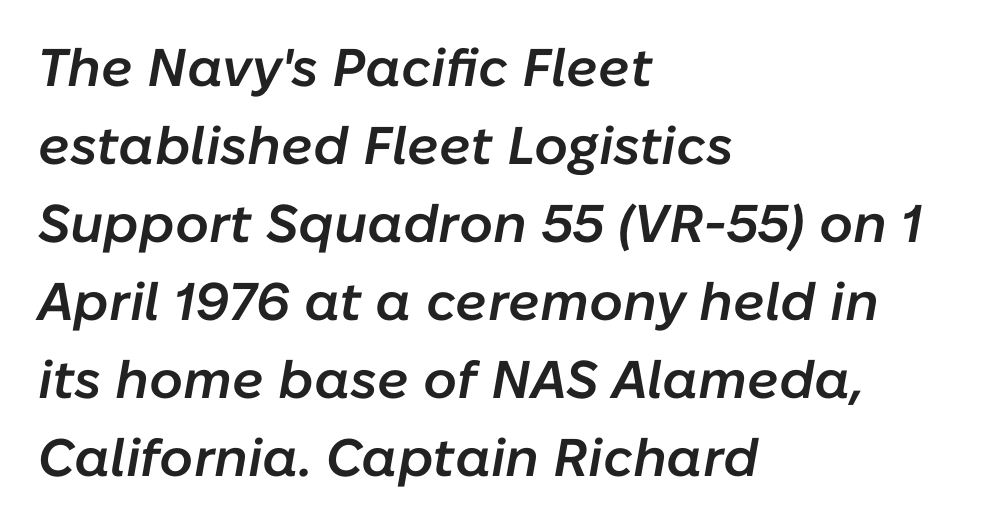
Baseline-to-baseline distance is the conventional proportion of letter height. Reading down the block, your eye returns to a fixed left position each line. Honestly, there is no underline to notice here at all. Style check: oblique. Looks like regular typesetting: each glyph gets only the width it needs. Tracking value appears to be zero — textbook default spacing.
